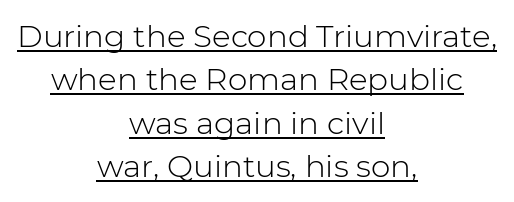
{"serif": "no", "italic": "no", "bold": "no", "weight": "light", "width": "normal", "stroke_contrast": "low", "x_height": "medium", "monospaced": "no", "underline": "yes", "align": "center", "line_spacing": "normal", "line_spacing_ratio": 1.4, "letter_spacing": "normal", "letter_spacing_em": 0.0, "glyph_px": 31}
